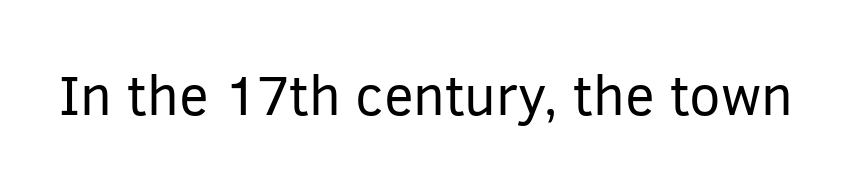
Check where the strokes stop: nothing finishes them off — pure sans. The rendering keeps characters at their native spacing. Lines of text with bare space underneath. No extra ink here — the face is not bold. You could not count columns in this text — the font is proportionally spaced. The axis of the letterforms is exactly vertical.
